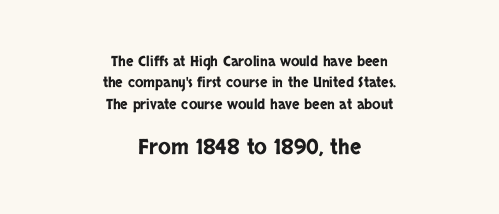
Q: Is the text italic (slanted)? A: No, it is upright.
Q: Is the text underlined? A: No.
Q: How is the paragraph aligned? A: Centered.
Q: Is the spacing between letters normal or unusually wide? A: Normal.
Q: Is the spacing between lines tight, normal or loose? A: Normal.
Q: Which block of text is set in a larger size, the first (top) or the second (bottom)? A: The second (bottom) one.
